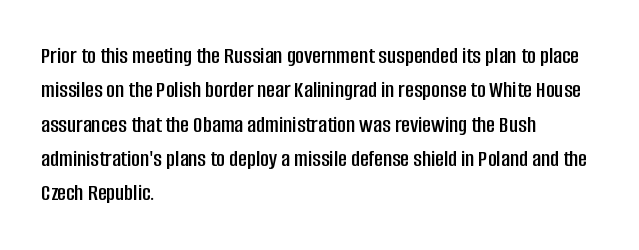
The image shows 24 px text type, upright; set left-aligned, normal line spacing (1.43x), normal letter spacing, not underlined.
